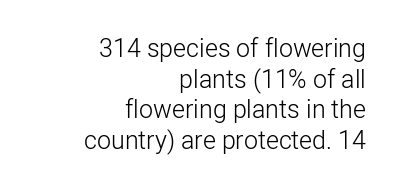
The typography opts for an upright posture over an oblique one. Is the letter spacing exaggerated? No — it looks like the ordinary default. If you drew a ruler down the right edge, every line would touch it. No chunkiness to these letters — they're not bold.
